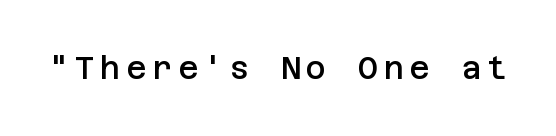
Q: Is the text bold? A: Semi-bold.
Q: Is the text italic (slanted)? A: No, it is upright.
Q: Is the typeface a serif or a sans-serif typeface? A: Sans-serif.
Q: Is the text underlined? A: No.
Q: Width (condensed, normal, or wide)? A: Normal.
Q: Stroke contrast? A: Low.
Q: x-height? A: Large.
